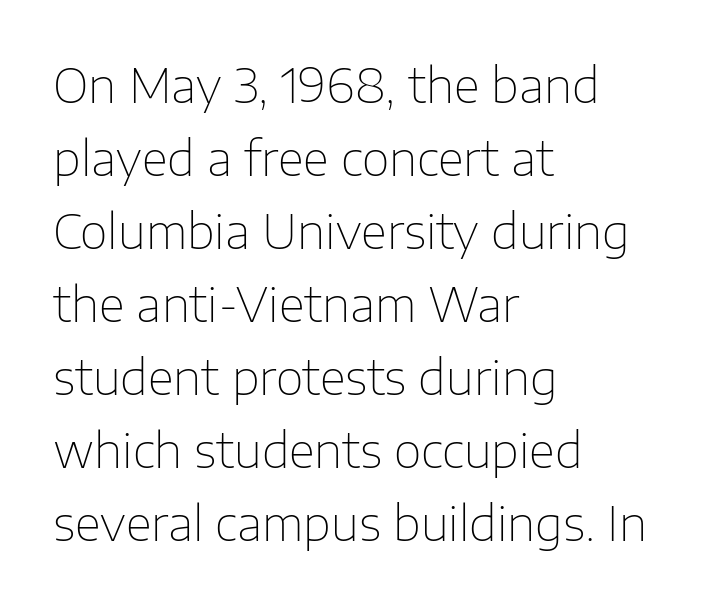
{"serif": "no", "italic": "no", "bold": "no", "weight": "thin", "width": "normal", "stroke_contrast": "low", "x_height": "medium", "monospaced": "no", "underline": "no", "align": "left", "line_spacing": "normal", "line_spacing_ratio": 1.52, "letter_spacing": "normal", "letter_spacing_em": 0.0, "glyph_px": 48}
